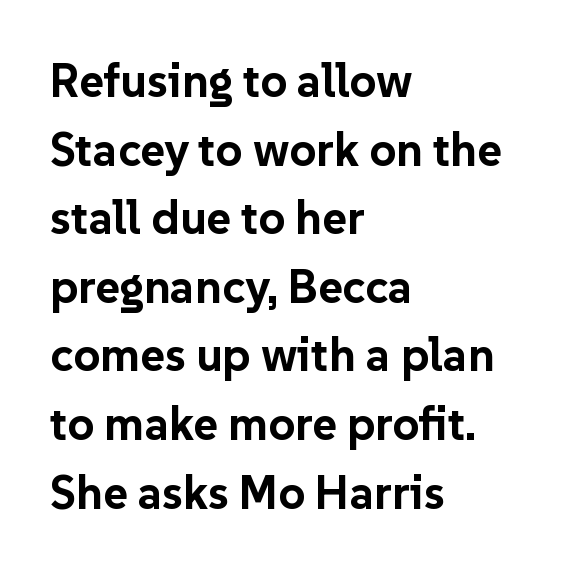
Q: Is the text bold? A: Yes.
Q: Is the text italic (slanted)? A: No, it is upright.
Q: Is the typeface a serif or a sans-serif typeface? A: Sans-serif.
Q: Is the text underlined? A: No.
Q: How is the paragraph aligned? A: Left-aligned.
Q: Is the spacing between letters normal or unusually wide? A: Normal.
Q: Is the spacing between lines tight, normal or loose? A: Normal.
Q: Width (condensed, normal, or wide)? A: Normal.
Q: Stroke contrast? A: Low.
Q: x-height? A: Medium.
Q: Monospaced? A: No.
